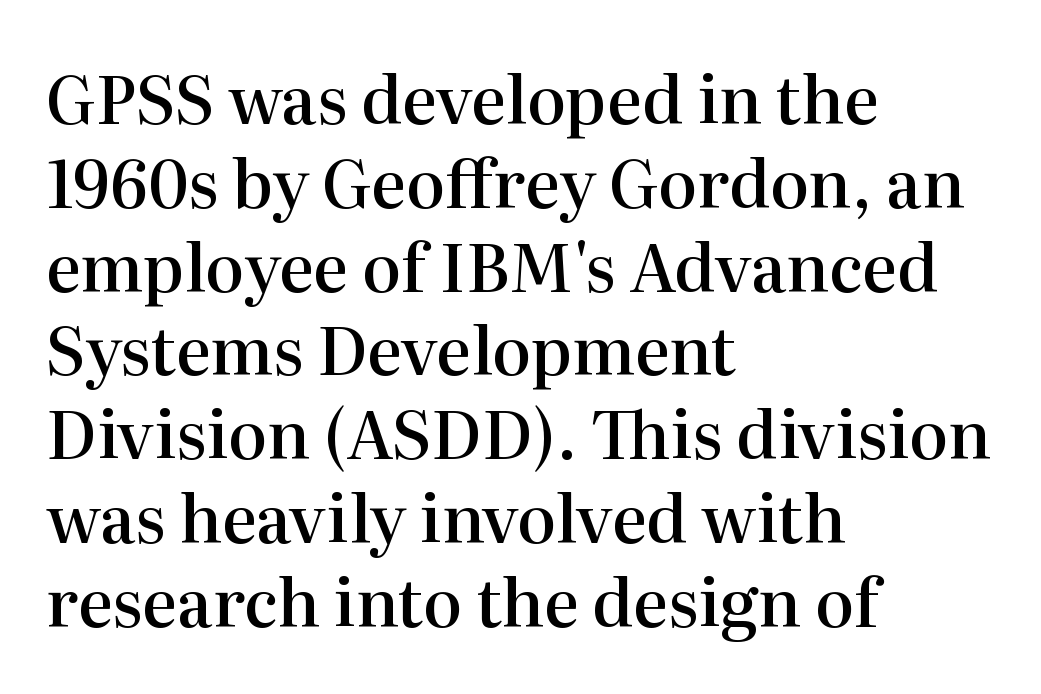
{"serif": "yes", "italic": "no", "bold": "semi", "weight": "semibold", "width": "normal", "stroke_contrast": "high", "x_height": "medium", "monospaced": "no", "underline": "no", "align": "left", "line_spacing": "normal", "line_spacing_ratio": 1.27, "letter_spacing": "normal", "letter_spacing_em": 0.0, "glyph_px": 66}
